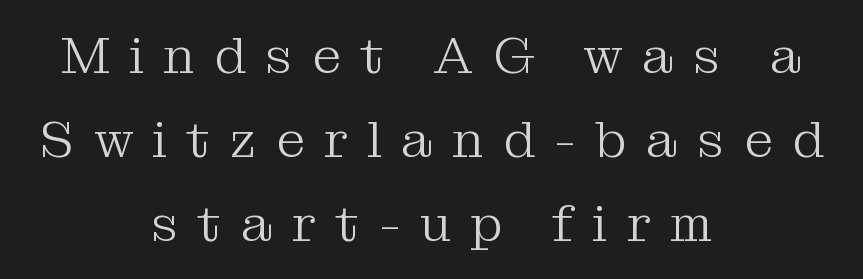
Q: Is the text bold? A: No.
Q: Is the text italic (slanted)? A: No, it is upright.
Q: Is the typeface a serif or a sans-serif typeface? A: Serif.
Q: Is the text underlined? A: No.
Q: How is the paragraph aligned? A: Centered.
Q: Is the spacing between letters normal or unusually wide? A: Unusually wide.
Q: Is the spacing between lines tight, normal or loose? A: Normal.
Q: Width (condensed, normal, or wide)? A: Normal.
Q: Stroke contrast? A: Medium.
Q: x-height? A: Medium.
Q: Monospaced? A: No.
